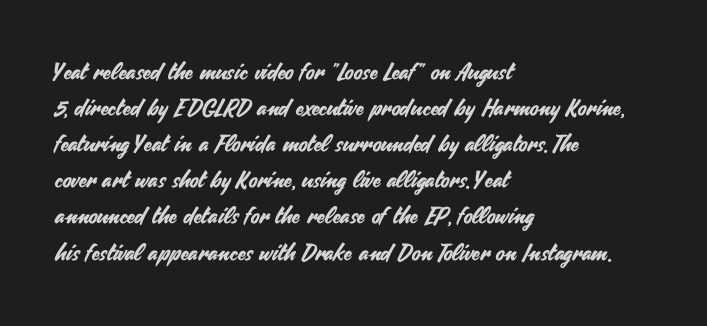
Regular leading. Check under the words: just untouched page. The type is set solid horizontally, with unmodified tracking. The paragraph has a hard left edge and a soft right edge.
